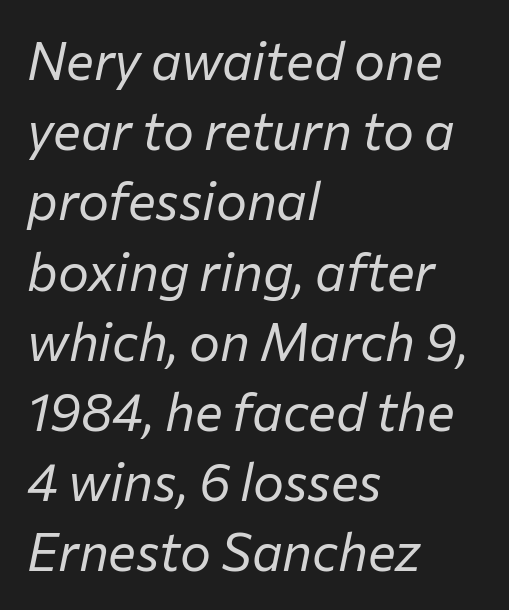
{"italic": "yes", "lean": "right", "slant_degrees": 12, "bold": "no", "weight": "regular", "width": "normal", "stroke_contrast": "low", "x_height": "medium", "monospaced": "no", "underline": "no", "align": "left", "line_spacing": "normal", "line_spacing_ratio": 1.35, "letter_spacing": "normal", "letter_spacing_em": 0.0, "glyph_px": 52}
